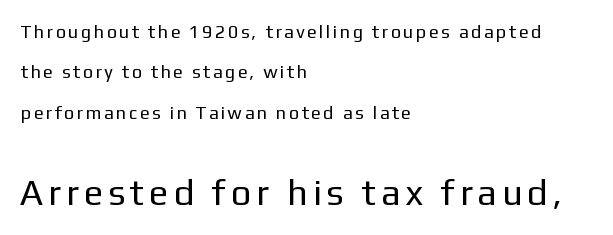
Nothing sits at the stroke ends, so this counts as sans-serif. The font sits on the lighter half of the weight spectrum, regular included. Is this a fixed-width face? No — the glyphs have proportional, varying widths. Just letters on the line, the space beneath them empty. The specimen reads as upright at a glance.
